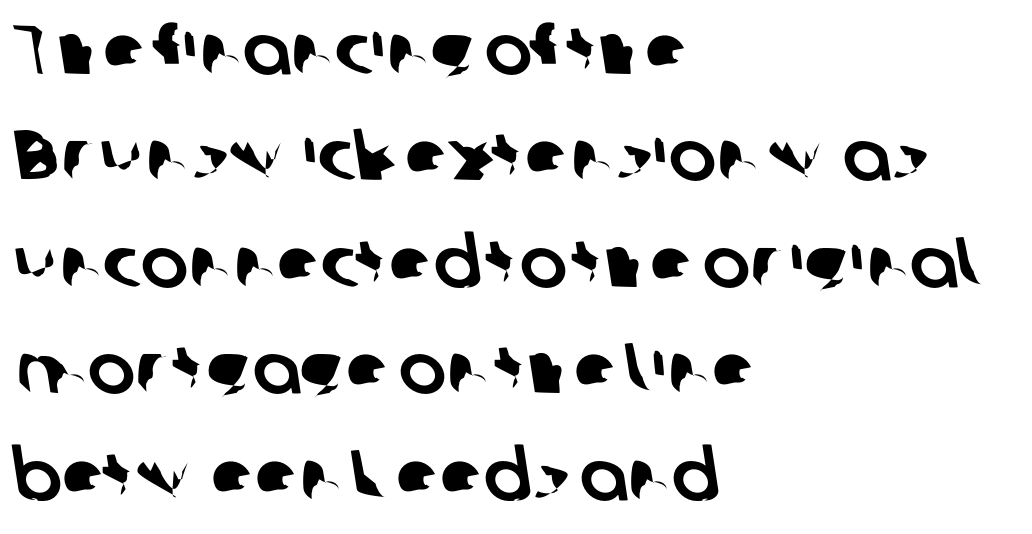
{"serif": "no", "width": "normal", "stroke_contrast": "low", "x_height": "medium", "monospaced": "no", "underline": "no", "align": "left", "line_spacing": "normal", "line_spacing_ratio": 1.5, "letter_spacing": "normal", "letter_spacing_em": 0.0, "glyph_px": 71}
